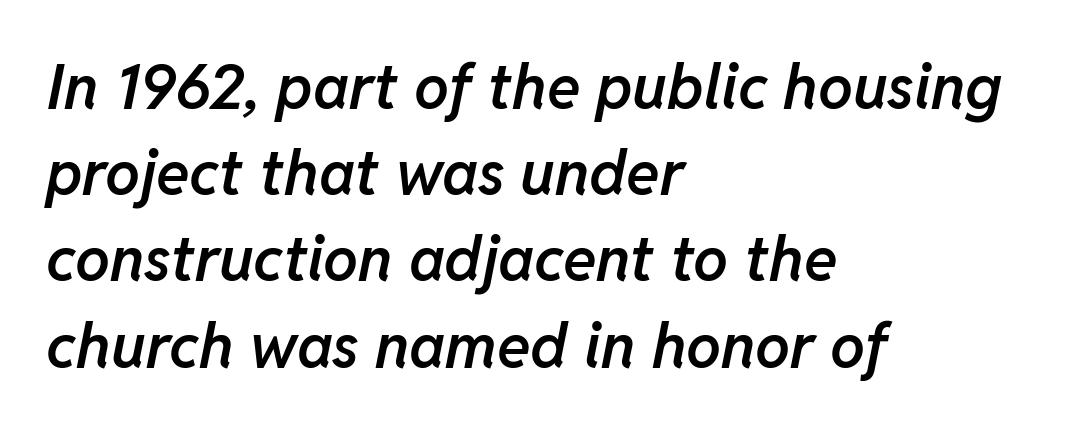
Q: Is the text bold? A: Semi-bold.
Q: Is the text italic (slanted)? A: Yes, it leans right by about 11 degrees.
Q: Is the text underlined? A: No.
Q: How is the paragraph aligned? A: Left-aligned.
Q: Is the spacing between letters normal or unusually wide? A: Normal.
Q: Is the spacing between lines tight, normal or loose? A: Normal.
Q: Width (condensed, normal, or wide)? A: Normal.
Q: Stroke contrast? A: Low.
Q: x-height? A: Medium.
Q: Monospaced? A: No.
